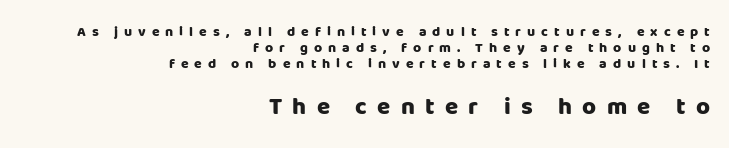
The image shows 24 px bold type, upright; set right-aligned, tight line spacing (1.13x), unusually wide letter spacing (+0.43 em), not underlined; the second (bottom) block is 1.71x larger.
